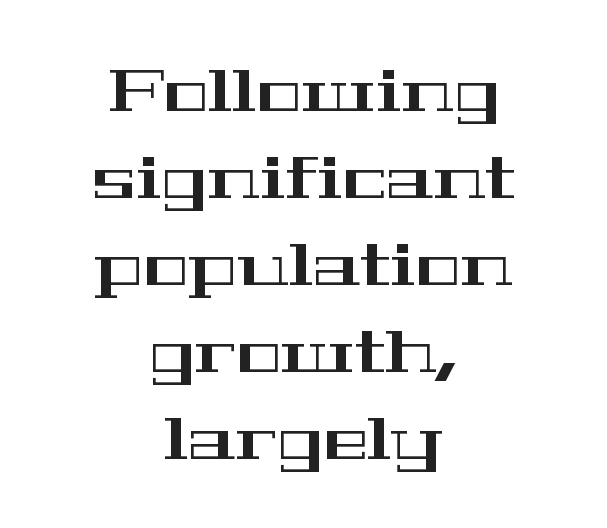
{"serif": "yes", "italic": "no", "width": "wide", "stroke_contrast": "high", "x_height": "medium", "monospaced": "no", "underline": "no", "align": "center", "line_spacing": "normal", "line_spacing_ratio": 1.45, "letter_spacing": "normal", "letter_spacing_em": 0.0, "glyph_px": 60}
